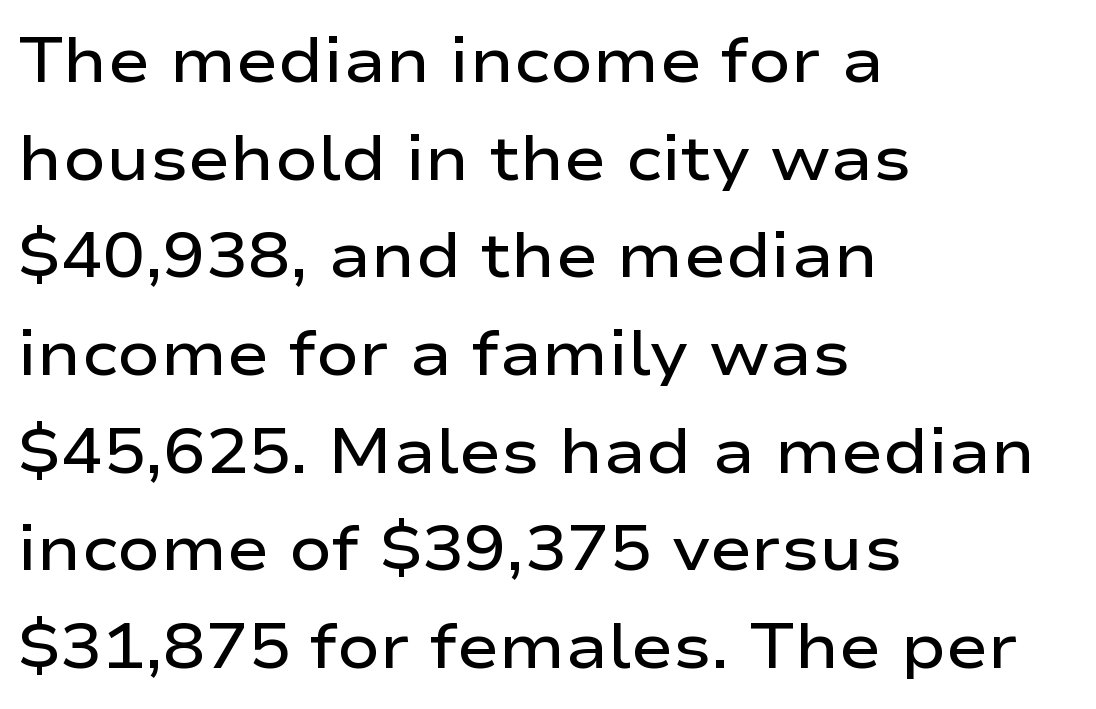
Q: Is the text bold? A: Semi-bold.
Q: Is the text italic (slanted)? A: No, it is upright.
Q: Is the typeface a serif or a sans-serif typeface? A: Sans-serif.
Q: Is the text underlined? A: No.
Q: How is the paragraph aligned? A: Left-aligned.
Q: Is the spacing between letters normal or unusually wide? A: Normal.
Q: Is the spacing between lines tight, normal or loose? A: Normal.
Q: Width (condensed, normal, or wide)? A: Wide.
Q: Stroke contrast? A: Low.
Q: x-height? A: Medium.
Q: Monospaced? A: No.
